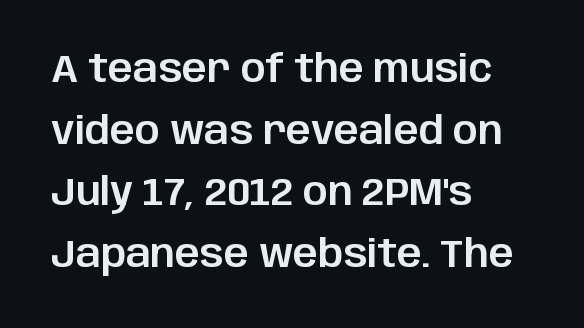
Q: Is the text italic (slanted)? A: No, it is upright.
Q: Is the typeface a serif or a sans-serif typeface? A: Sans-serif.
Q: Is the text underlined? A: No.
Q: How is the paragraph aligned? A: Left-aligned.
Q: Is the spacing between letters normal or unusually wide? A: Normal.
Q: Is the spacing between lines tight, normal or loose? A: Normal.
Q: Width (condensed, normal, or wide)? A: Normal.
Q: Stroke contrast? A: Low.
Q: x-height? A: Large.
Q: Monospaced? A: No.
